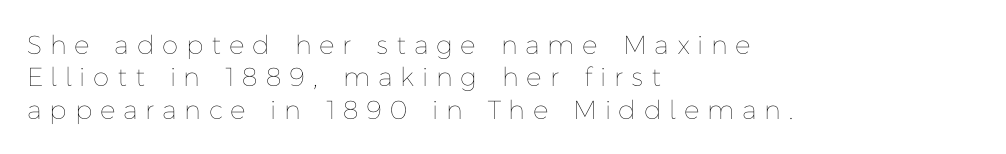
The image shows 26 px text type, upright; set left-aligned, normal line spacing (1.25x), unusually wide letter spacing (+0.36 em), not underlined.
